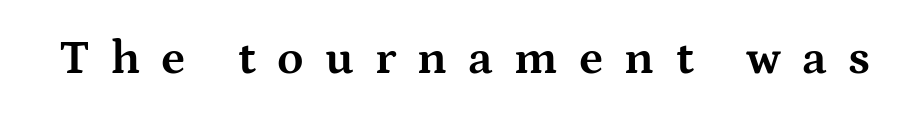
The image shows 48 px bold, wide serif type, upright; set unusually wide letter spacing (+0.44 em), not underlined; medium stroke contrast and a medium x-height.
